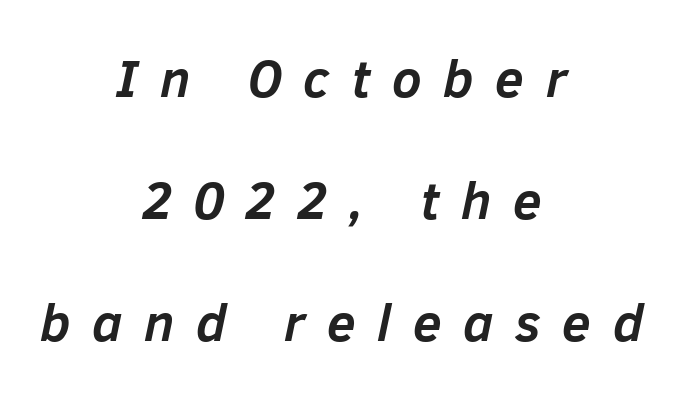
Q: Is the text bold? A: Yes.
Q: Is the text italic (slanted)? A: Yes, it leans right by about 12 degrees.
Q: Is the text underlined? A: No.
Q: How is the paragraph aligned? A: Centered.
Q: Is the spacing between letters normal or unusually wide? A: Unusually wide.
Q: Is the spacing between lines tight, normal or loose? A: Loose.
Q: Width (condensed, normal, or wide)? A: Normal.
Q: Stroke contrast? A: Low.
Q: x-height? A: Medium.
Q: Monospaced? A: No.
